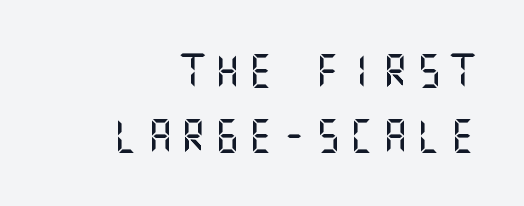
{"serif": "no", "italic": "no", "width": "normal", "stroke_contrast": "medium", "x_height": "large", "underline": "no", "align": "right", "line_spacing": "loose", "line_spacing_ratio": 1.98, "letter_spacing": "wide", "letter_spacing_em": 0.22, "glyph_px": 33}
